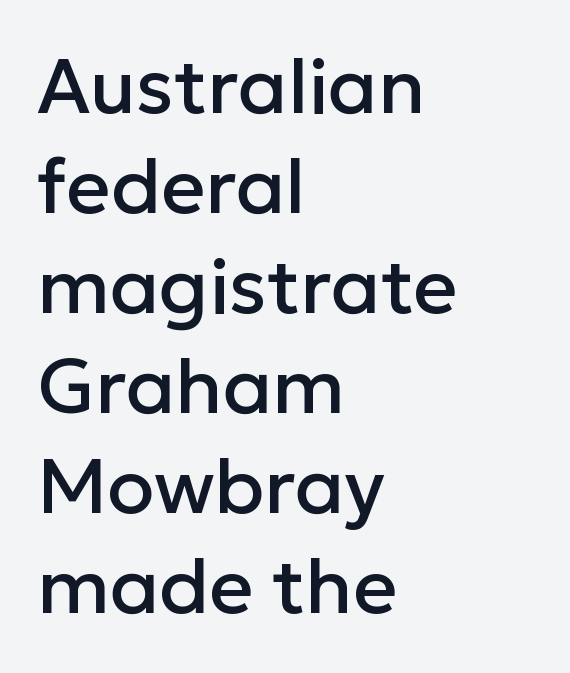
{"serif": "no", "italic": "no", "width": "normal", "stroke_contrast": "low", "x_height": "medium", "monospaced": "no", "underline": "no", "align": "left", "line_spacing": "normal", "line_spacing_ratio": 1.3, "letter_spacing": "normal", "letter_spacing_em": 0.0, "glyph_px": 77}
